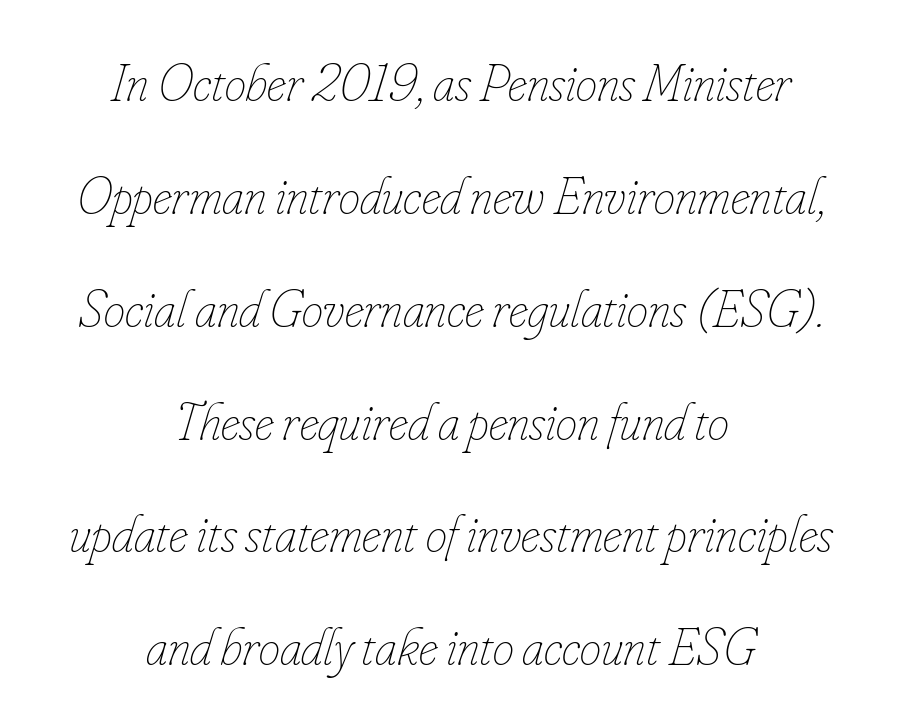
Each word holds together tightly as a unit, with standard inter-letter gaps. In CSS terms this would be text-align: center. The weight would be labelled regular, book, light, or lighter still. The font's italic variant was chosen for this text.
